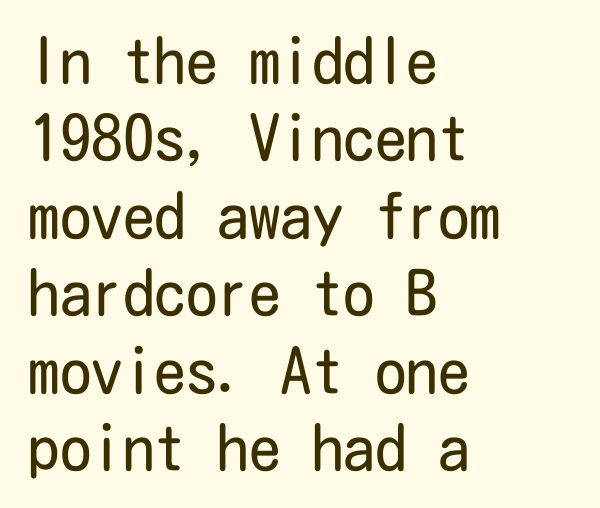
Q: Is the text bold? A: No.
Q: Is the text italic (slanted)? A: No, it is upright.
Q: Is the typeface a serif or a sans-serif typeface? A: Sans-serif.
Q: Is the text underlined? A: No.
Q: How is the paragraph aligned? A: Left-aligned.
Q: Is the spacing between letters normal or unusually wide? A: Normal.
Q: Width (condensed, normal, or wide)? A: Condensed.
Q: Stroke contrast? A: Low.
Q: x-height? A: Medium.
